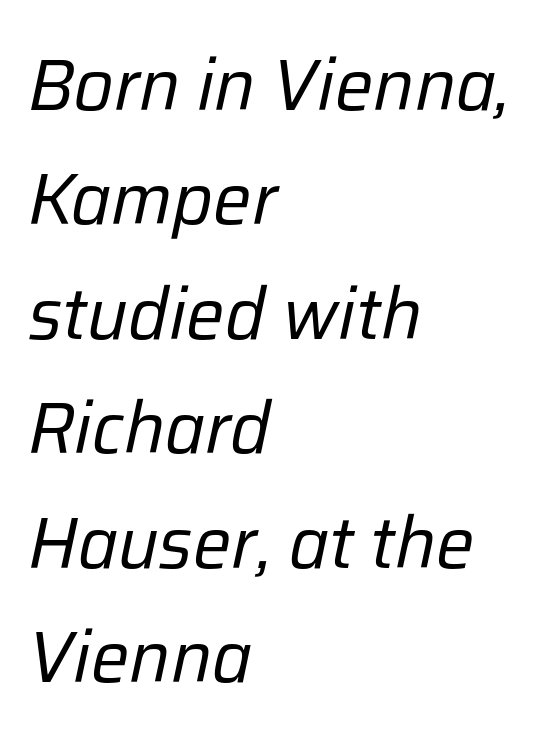
Every character sits at an angle, as italics do. Does the leading feel generous? No, just average. Each stroke keeps to a modest, everyday thickness or less. If you drew a ruler down the left edge, every line would touch it. Unmarked baselines from the first word to the last.
